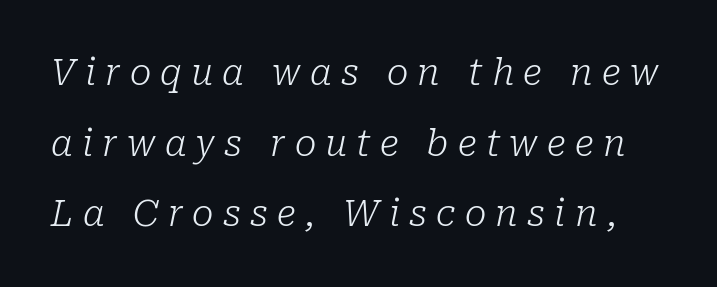
The image shows 36 px light serif type, italic (leaning right); set loose line spacing (1.96x), unusually wide letter spacing (+0.26 em), not underlined; low stroke contrast and a medium x-height.
